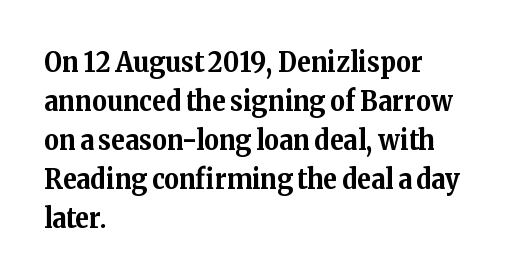
The image shows 28 px bold serif type, upright; set left-aligned, normal line spacing (1.39x), normal letter spacing, not underlined; medium stroke contrast and a medium x-height.
